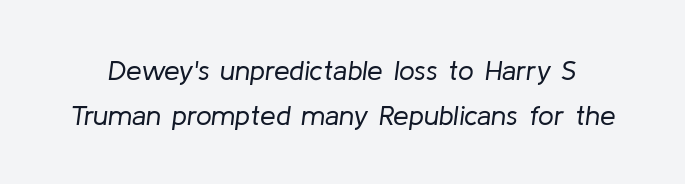
{"italic": "yes", "lean": "right", "slant_degrees": 8, "bold": "no", "weight": "regular", "width": "normal", "stroke_contrast": "low", "x_height": "medium", "monospaced": "no", "underline": "no", "line_spacing": "normal", "line_spacing_ratio": 1.6, "letter_spacing": "normal", "letter_spacing_em": 0.0, "glyph_px": 28}
